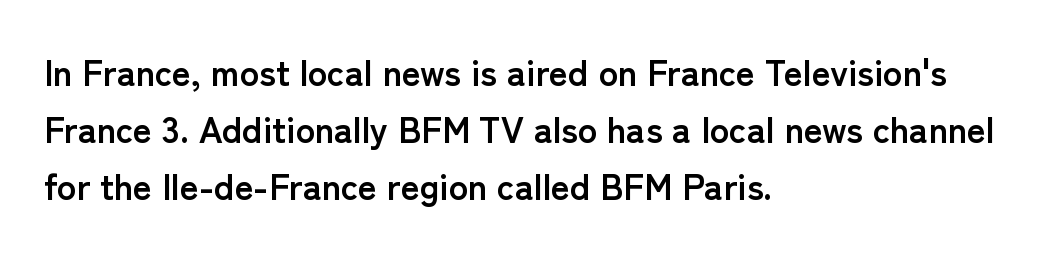
Q: Is the text bold? A: Yes.
Q: Is the text italic (slanted)? A: No, it is upright.
Q: Is the typeface a serif or a sans-serif typeface? A: Sans-serif.
Q: Is the text underlined? A: No.
Q: How is the paragraph aligned? A: Left-aligned.
Q: Is the spacing between letters normal or unusually wide? A: Normal.
Q: Is the spacing between lines tight, normal or loose? A: Normal.
Q: Width (condensed, normal, or wide)? A: Normal.
Q: Stroke contrast? A: Low.
Q: x-height? A: Medium.
Q: Monospaced? A: No.
